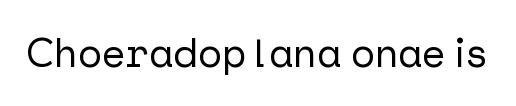
Q: Is the text italic (slanted)? A: No, it is upright.
Q: Is the typeface a serif or a sans-serif typeface? A: Sans-serif.
Q: Is the text underlined? A: No.
Q: Is the spacing between letters normal or unusually wide? A: Normal.
Q: Width (condensed, normal, or wide)? A: Normal.
Q: Stroke contrast? A: Low.
Q: x-height? A: Medium.
